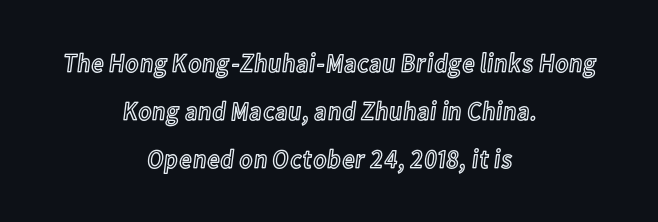
{"underline": "no", "align": "center", "line_spacing_ratio": 1.78, "letter_spacing": "normal", "letter_spacing_em": 0.0, "glyph_px": 27}
